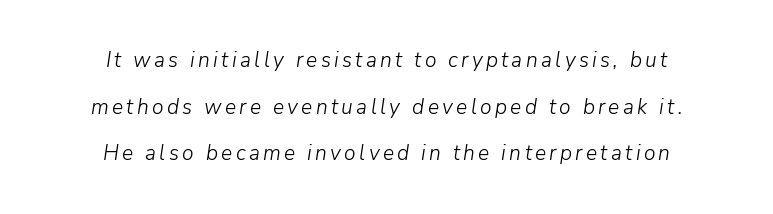
Letters rest on an invisible, unmarked baseline. A quiet, ordinary-to-light weight characterises the typeface. The text block is weighted toward neither margin, spreading evenly from the middle. The axis of the letterforms is tilted away from vertical. Does the leading feel generous? Absolutely, it's lavish.
